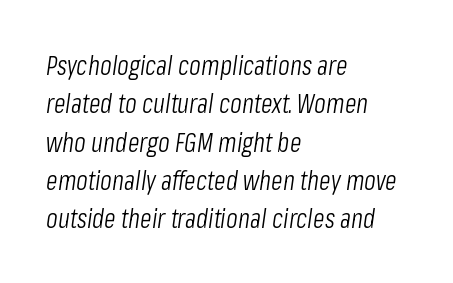
Q: Is the text bold? A: No.
Q: Is the text italic (slanted)? A: Yes, it leans right by about 8 degrees.
Q: Is the text underlined? A: No.
Q: How is the paragraph aligned? A: Left-aligned.
Q: Is the spacing between letters normal or unusually wide? A: Normal.
Q: Is the spacing between lines tight, normal or loose? A: Normal.
